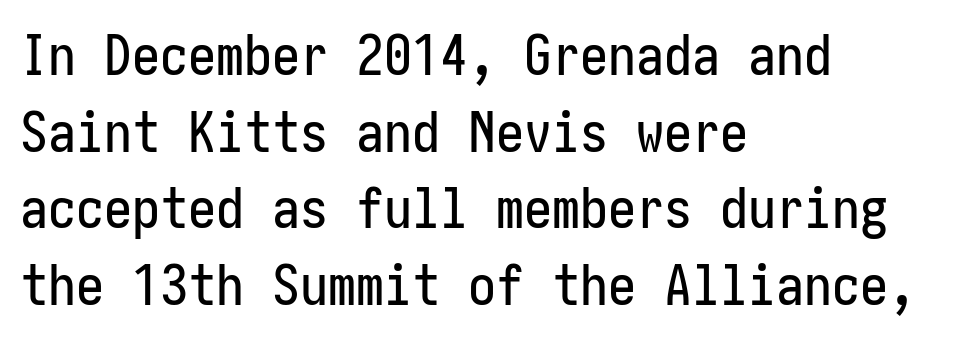
The image shows 56 px condensed sans-serif type, upright; set left-aligned, normal line spacing (1.37x), normal letter spacing, not underlined; low stroke contrast and a medium x-height.
